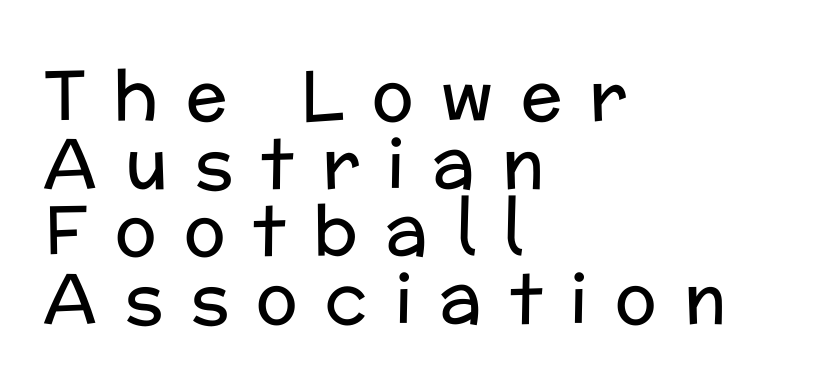
The image shows 69 px regular-weight sans-serif type, upright; set left-aligned, tight line spacing (0.98x), unusually wide letter spacing (+0.4 em), not underlined; low stroke contrast and a medium x-height.
